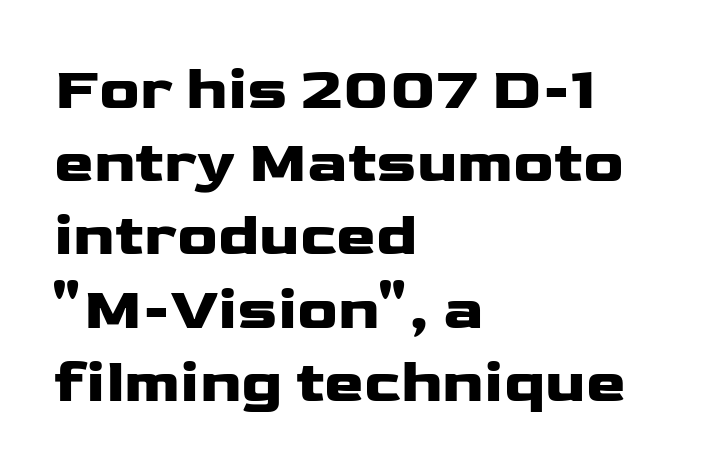
When letters stand straight like this, we call the style roman or upright. Check where the strokes stop: nothing finishes them off — pure sans. As a designer I'd log this as weight 700, bold. Descender tails drop into unmarked territory. Characters follow at the spacing the type designer built in.
